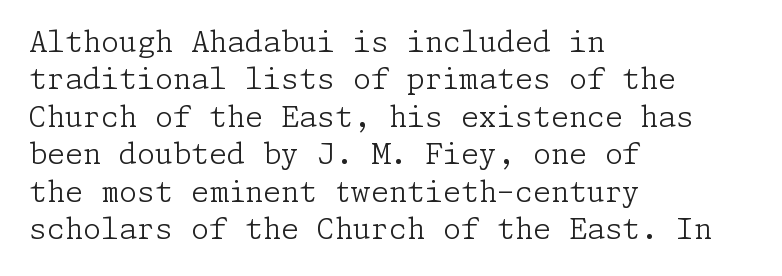
The image shows 29 px light serif type, upright; set left-aligned, normal line spacing (1.29x), normal letter spacing, not underlined; low stroke contrast and a medium x-height.
